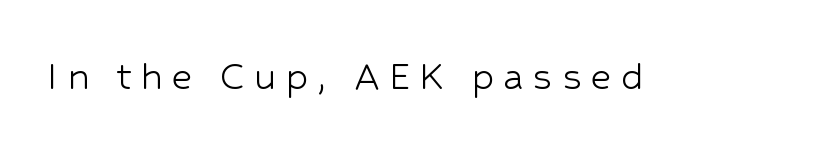
The image shows 45 px light sans-serif type, upright; set unusually wide letter spacing (+0.2 em), not underlined; low stroke contrast and a medium x-height.
